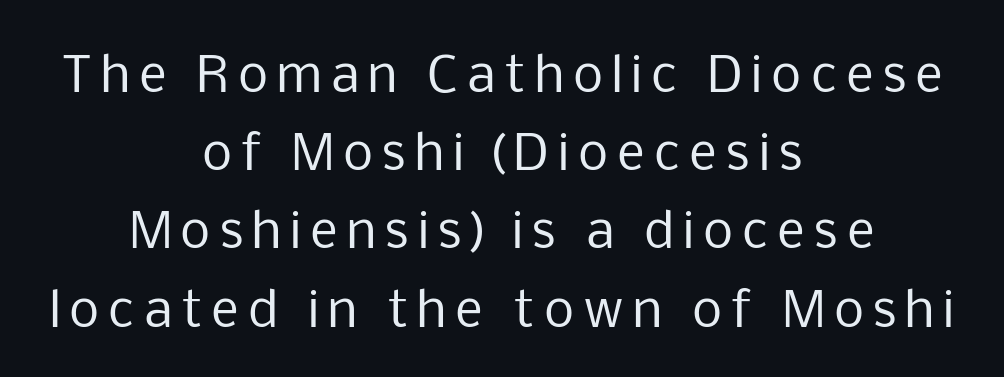
The image shows 48 px regular-weight sans-serif type, upright; set centered, normal line spacing (1.63x), not underlined; low stroke contrast and a medium x-height.
